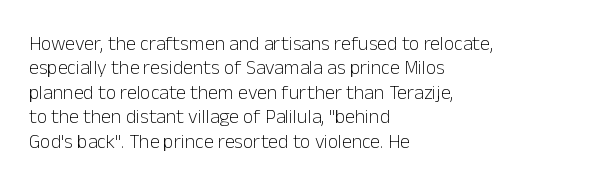
The image shows 20 px text type, upright; set left-aligned, line spacing 1.22x, normal letter spacing, not underlined.
